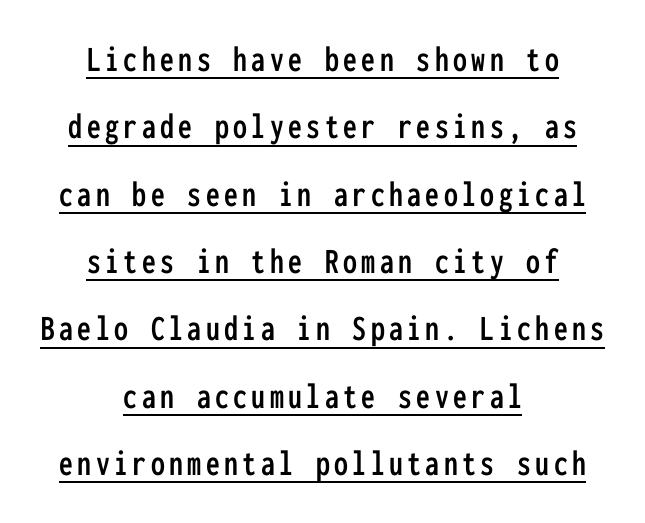
{"serif": "no", "italic": "no", "width": "condensed", "stroke_contrast": "low", "x_height": "medium", "monospaced": "yes", "underline": "yes", "align": "center", "line_spacing_ratio": 1.82, "glyph_px": 37}
